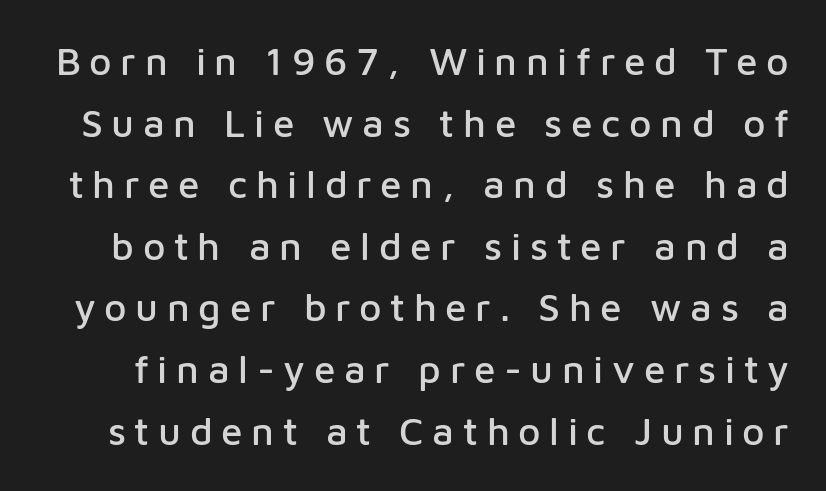
Q: Is the text italic (slanted)? A: No, it is upright.
Q: Is the typeface a serif or a sans-serif typeface? A: Sans-serif.
Q: Is the text underlined? A: No.
Q: Is the spacing between letters normal or unusually wide? A: Unusually wide.
Q: Is the spacing between lines tight, normal or loose? A: Normal.
Q: Width (condensed, normal, or wide)? A: Normal.
Q: Stroke contrast? A: Low.
Q: x-height? A: Medium.
Q: Monospaced? A: No.
